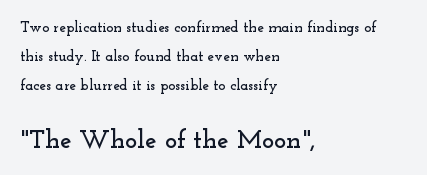
{"italic": "no", "underline": "no", "align": "left", "line_spacing": "loose", "line_spacing_ratio": 1.93, "letter_spacing": "normal", "letter_spacing_em": 0.0, "larger_block": "second", "size_ratio": 1.73, "glyph_px": 26}
